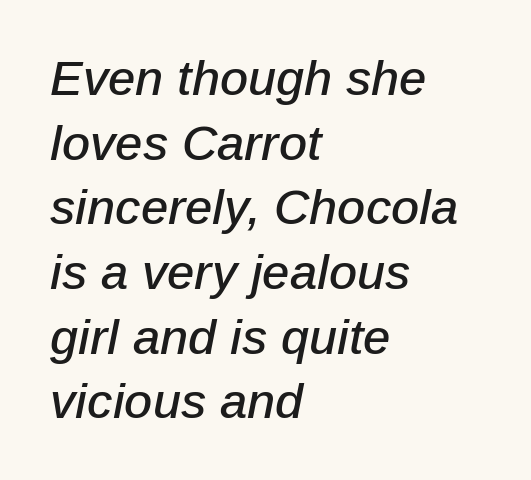
The image shows 49 px text type, italic (leaning right); set left-aligned, normal line spacing (1.32x), normal letter spacing, not underlined; low stroke contrast and a medium x-height.
